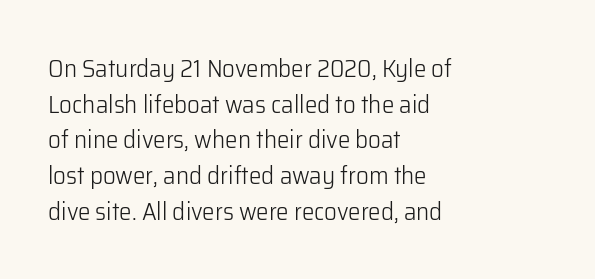
The image shows 25 px text type, upright; set left-aligned, normal line spacing (1.43x), normal letter spacing, not underlined.
